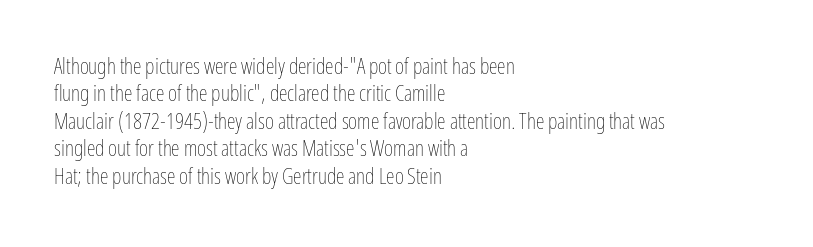
Counters stay open thanks to moderate or lighter strokes. All the whitespace from short lines collects on the right. Normally led — the rows are evenly, conventionally spaced. The glyphs are unaccompanied by any horizontal stroke below them.
